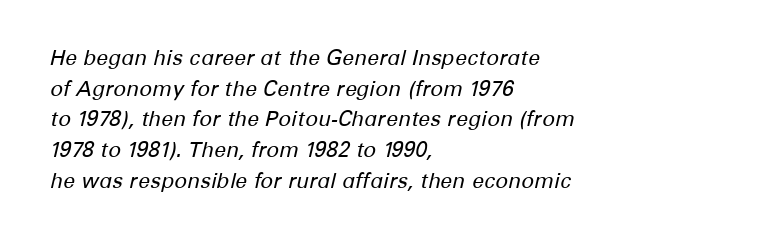
The letters sit at their default tracking, neither squeezed nor spread. All the whitespace from short lines collects on the right. The strokes are not fattened; the text isn't bold. Descender tails drop into unmarked territory. Compared with typical paragraphs, the rows here are spaced about the same. The whole block is typeset with a tilt.
